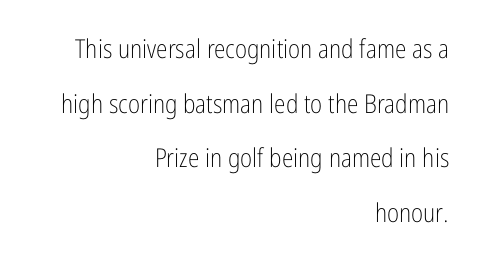
Q: Is the text bold? A: No.
Q: Is the text italic (slanted)? A: No, it is upright.
Q: Is the text underlined? A: No.
Q: How is the paragraph aligned? A: Right-aligned.
Q: Is the spacing between letters normal or unusually wide? A: Normal.
Q: Is the spacing between lines tight, normal or loose? A: Loose.
